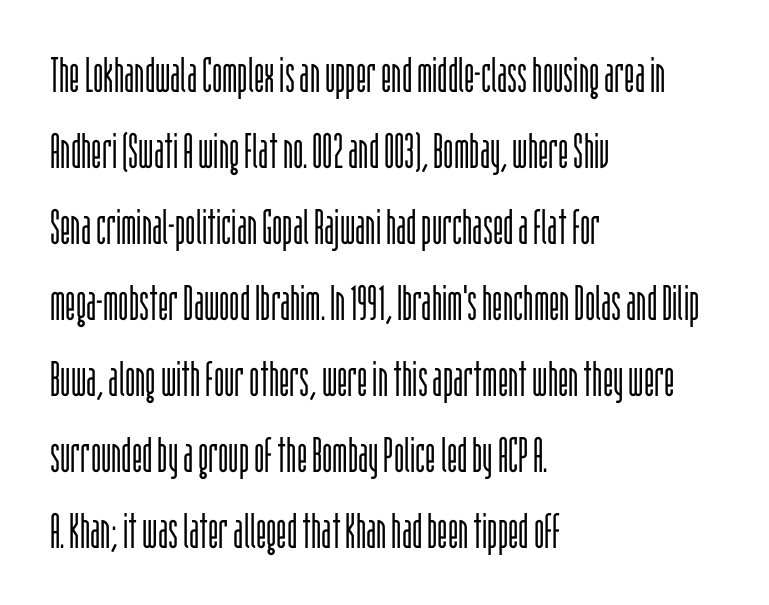
A quiet, ordinary-to-light weight characterises the typeface. Underline: absent. Is there any slant? The stems are plumb. Compared with typical body copy, the letter spacing here is the same. This sample keeps an unexceptional amount of space between lines. The rendering shows plain stroke endings on the letterforms — a sans-serif design.
